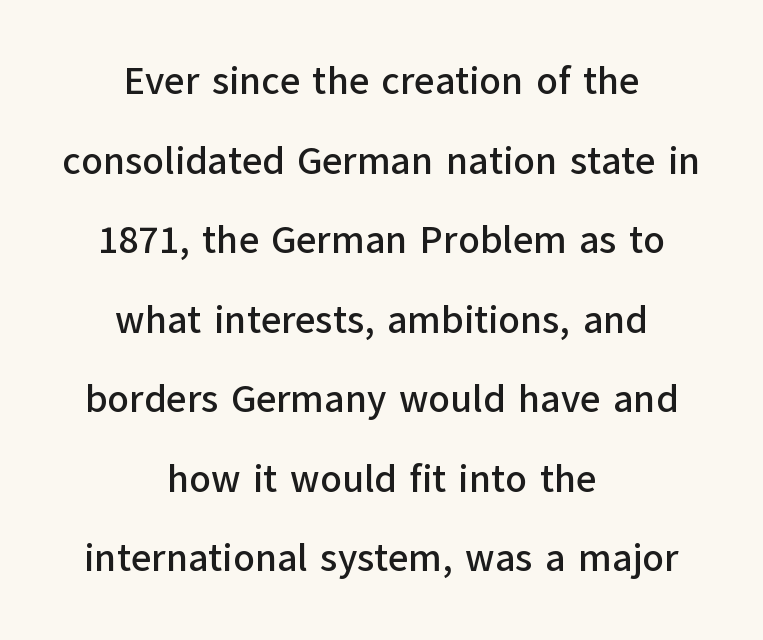
The image shows 39 px sans-serif type, upright; set centered, loose line spacing (2.04x), normal letter spacing, not underlined; low stroke contrast and a medium x-height.
